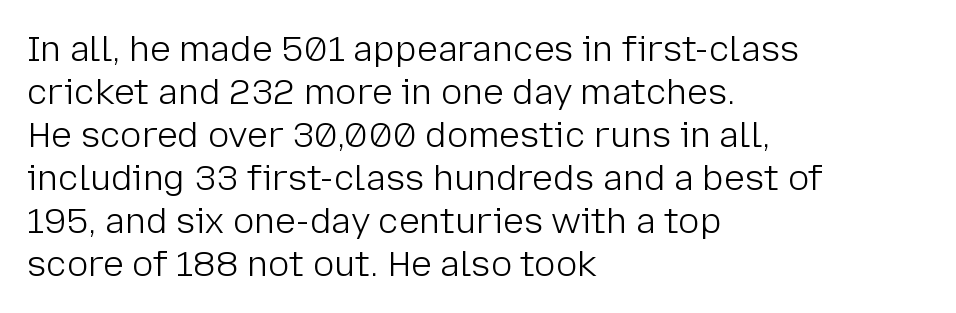
{"serif": "no", "italic": "no", "bold": "no", "weight": "light", "width": "normal", "stroke_contrast": "low", "x_height": "medium", "monospaced": "no", "underline": "no", "align": "left", "line_spacing_ratio": 1.23, "letter_spacing": "normal", "letter_spacing_em": 0.0, "glyph_px": 35}
